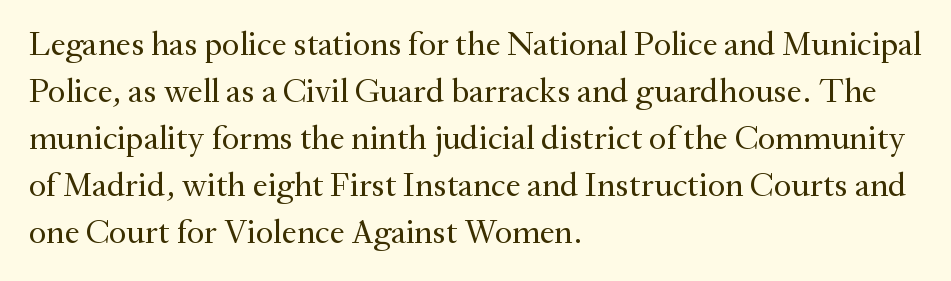
These lines sit exactly where default settings would place them. Descenders are the only things crossing below the line. Short note: letters normally spaced. One-word summary of the alignment: left. Ordinary non-slanted type is in use. Weight: in the light-to-regular range.
